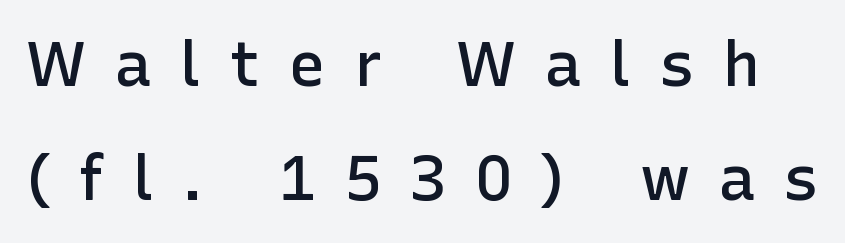
A somewhat darkened texture: the type is semibold rather than bold. Every stem runs plumb, perpendicular to the baseline. To sum up the face: it is a sans, with no serifs. The glyphs are unaccompanied by any horizontal stroke below them. Note the varied advance widths — an 'i' is clearly narrower than an 'm'.
